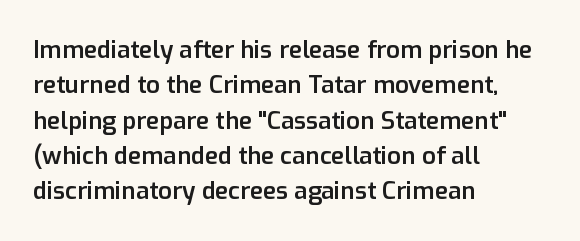
The image shows 24 px text type, upright; set left-aligned, normal line spacing (1.47x), normal letter spacing, not underlined.
